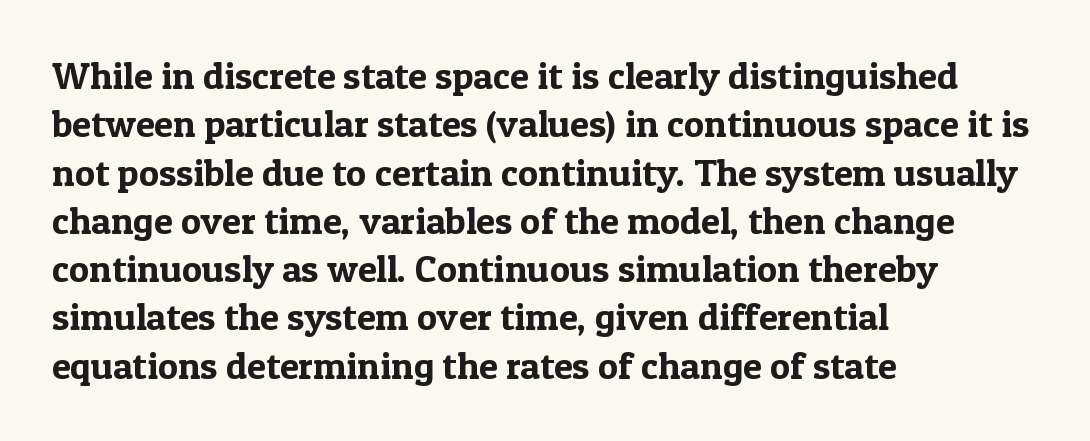
Style check: upright. This sample has the flowing, uneven cadence of proportional lettering. Regular leading. Students, note that the glyphs here touch the page at normal intervals. The rendering shows small feet on the letterforms — a serif design. Horizontally, the lines are justified to the leading edge only.
